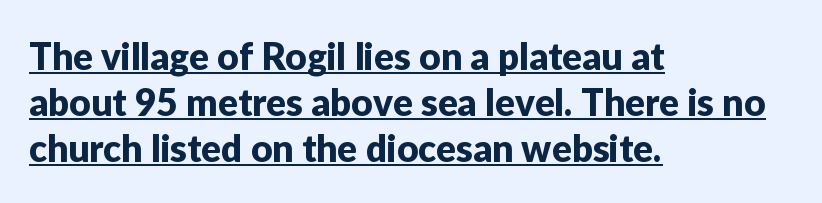
Q: Is the text italic (slanted)? A: No, it is upright.
Q: Is the typeface a serif or a sans-serif typeface? A: Sans-serif.
Q: Is the text underlined? A: Yes.
Q: How is the paragraph aligned? A: Left-aligned.
Q: Is the spacing between letters normal or unusually wide? A: Normal.
Q: Is the spacing between lines tight, normal or loose? A: Normal.
Q: Width (condensed, normal, or wide)? A: Normal.
Q: Stroke contrast? A: Low.
Q: x-height? A: Medium.
Q: Monospaced? A: No.
